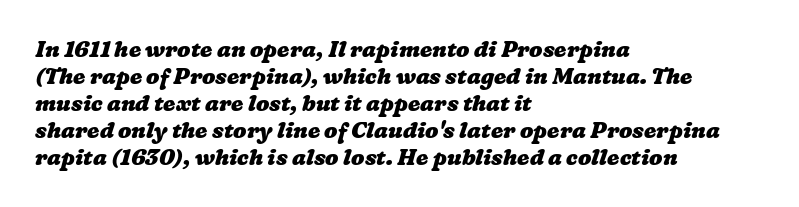
Q: Is the text bold? A: Yes.
Q: Is the text underlined? A: No.
Q: How is the paragraph aligned? A: Left-aligned.
Q: Is the spacing between letters normal or unusually wide? A: Normal.
